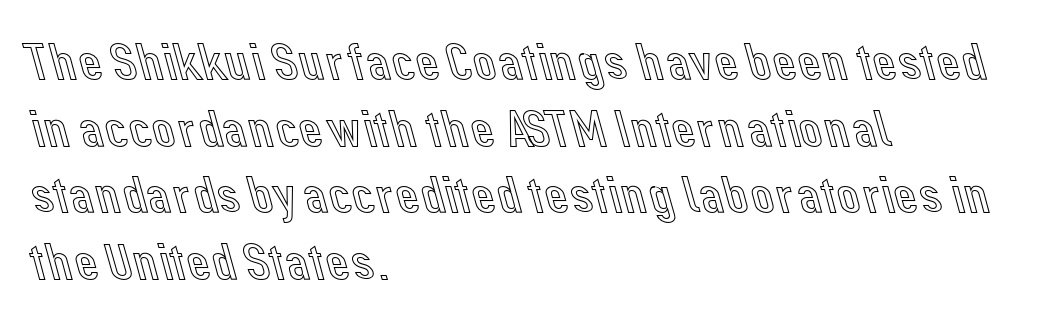
Q: Is the text italic (slanted)? A: Yes.
Q: Is the text underlined? A: No.
Q: How is the paragraph aligned? A: Left-aligned.
Q: Is the spacing between letters normal or unusually wide? A: Normal.
Q: Is the spacing between lines tight, normal or loose? A: Normal.
Q: Width (condensed, normal, or wide)? A: Normal.
Q: x-height? A: Medium.
Q: Monospaced? A: No.
